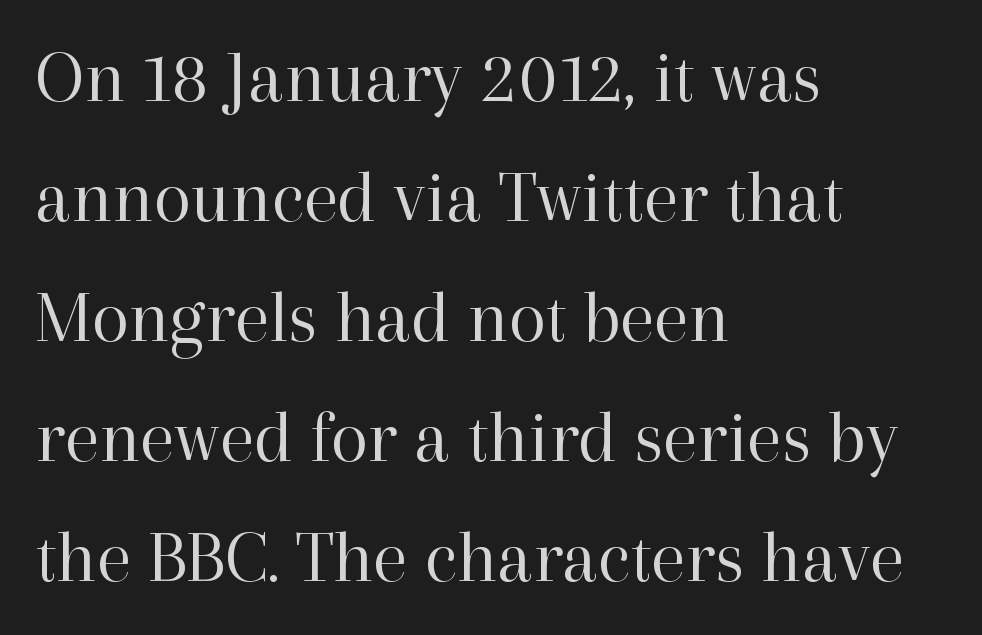
{"serif": "yes", "italic": "no", "bold": "no", "weight": "regular", "width": "normal", "stroke_contrast": "high", "x_height": "medium", "monospaced": "no", "underline": "no", "align": "left", "line_spacing": "normal", "line_spacing_ratio": 1.58, "letter_spacing": "normal", "letter_spacing_em": 0.0, "glyph_px": 76}
